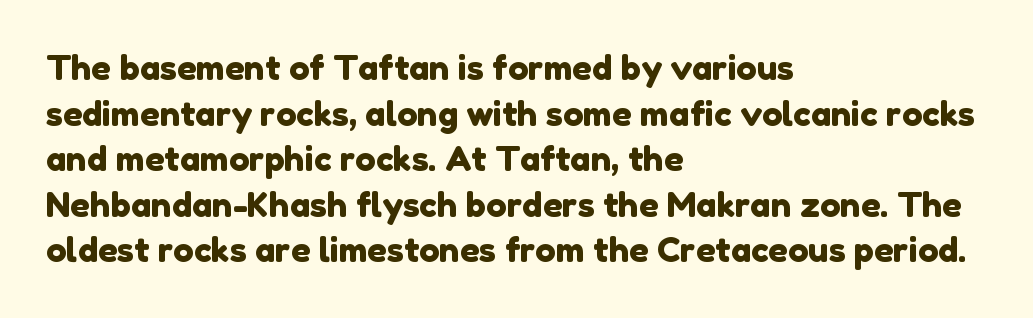
{"serif": "no", "width": "normal", "stroke_contrast": "low", "x_height": "medium", "monospaced": "no", "underline": "no", "align": "left", "line_spacing": "normal", "line_spacing_ratio": 1.34, "letter_spacing": "normal", "letter_spacing_em": 0.0, "glyph_px": 34}
